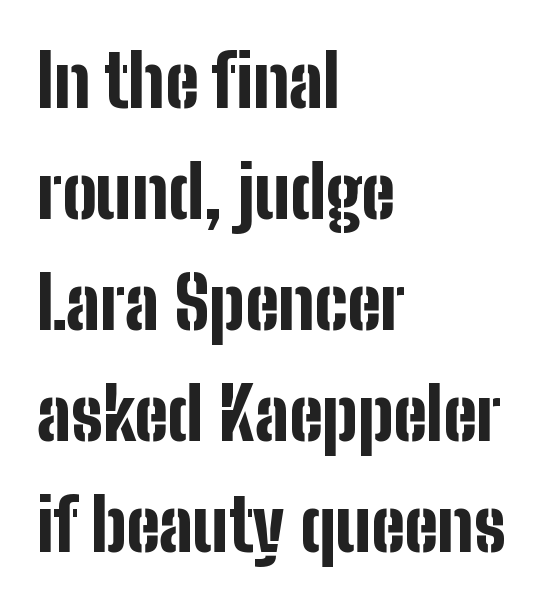
{"serif": "no", "italic": "no", "bold": "yes", "weight": "bold", "width": "condensed", "stroke_contrast": "low", "x_height": "medium", "monospaced": "no", "underline": "no", "align": "left", "line_spacing": "normal", "line_spacing_ratio": 1.54, "letter_spacing": "normal", "letter_spacing_em": 0.0, "glyph_px": 72}
